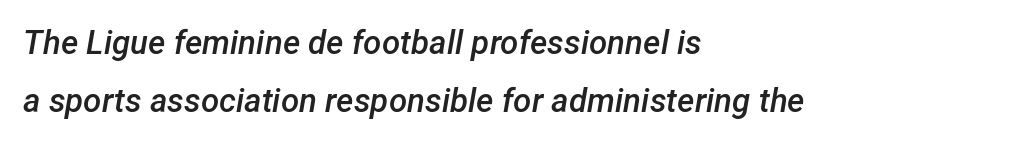
The image shows 33 px semibold type, italic (leaning right); set left-aligned, line spacing 1.75x, normal letter spacing, not underlined; low stroke contrast and a medium x-height.
